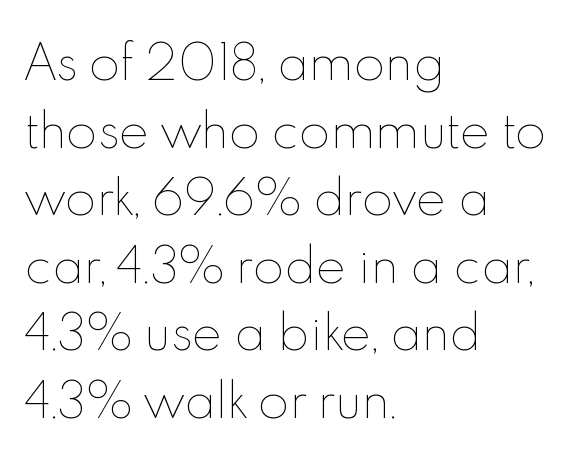
The image shows 46 px thin type, upright; set left-aligned, normal line spacing (1.47x), normal letter spacing, not underlined; a small x-height.
